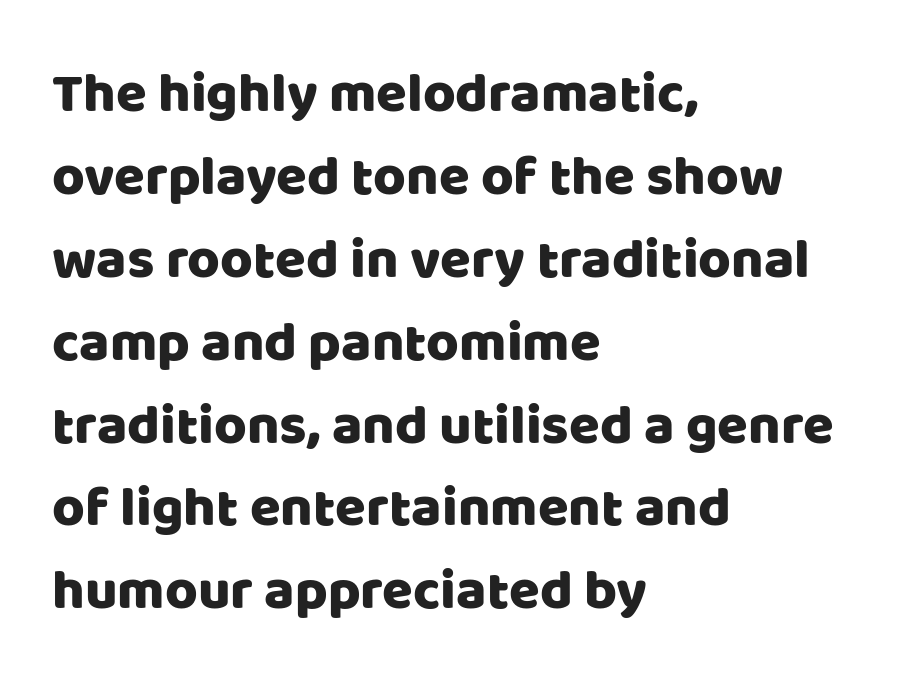
Q: Is the text italic (slanted)? A: No, it is upright.
Q: Is the typeface a serif or a sans-serif typeface? A: Sans-serif.
Q: Is the text underlined? A: No.
Q: How is the paragraph aligned? A: Left-aligned.
Q: Is the spacing between letters normal or unusually wide? A: Normal.
Q: Is the spacing between lines tight, normal or loose? A: Normal.
Q: Width (condensed, normal, or wide)? A: Normal.
Q: Stroke contrast? A: Low.
Q: x-height? A: Large.
Q: Monospaced? A: No.
